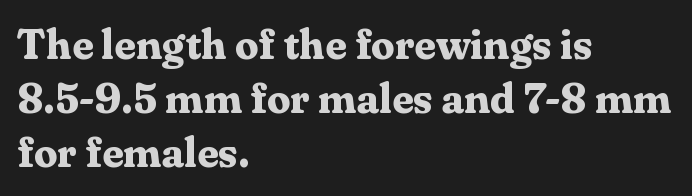
The line-height multiplier appears to be the usual default. A typesetter would label this face a serif. Honestly, the letter spacing is just normal — you wouldn't notice it. A typesetter would mark this as roman, not italic. The strokes are fattened all the way to bold. The rendering uses natural spacing where letterforms have individual widths.
